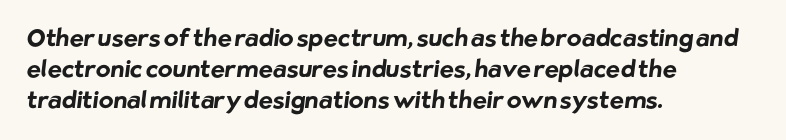
The image shows 24 px bold type; set left-aligned, normal line spacing (1.3x), normal letter spacing, not underlined.
